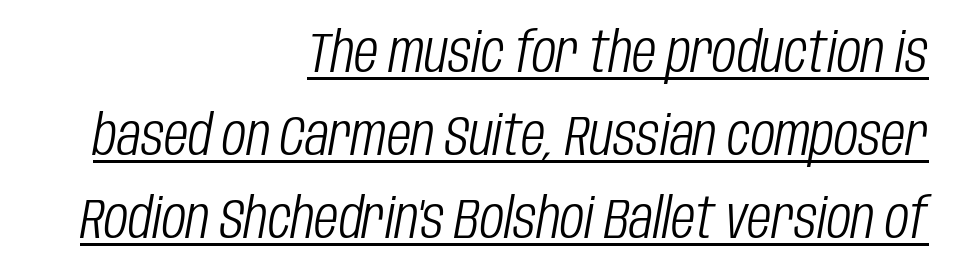
Underline: present. The letters advance in unequal steps, a hallmark of proportional type. Every row of glyphs terminates at an identical x-position on the right. Caption: standard tracking, unaltered. An italicized treatment has been applied to the whole sample. Is there much room between lines? A standard amount, neither cramped nor airy.
